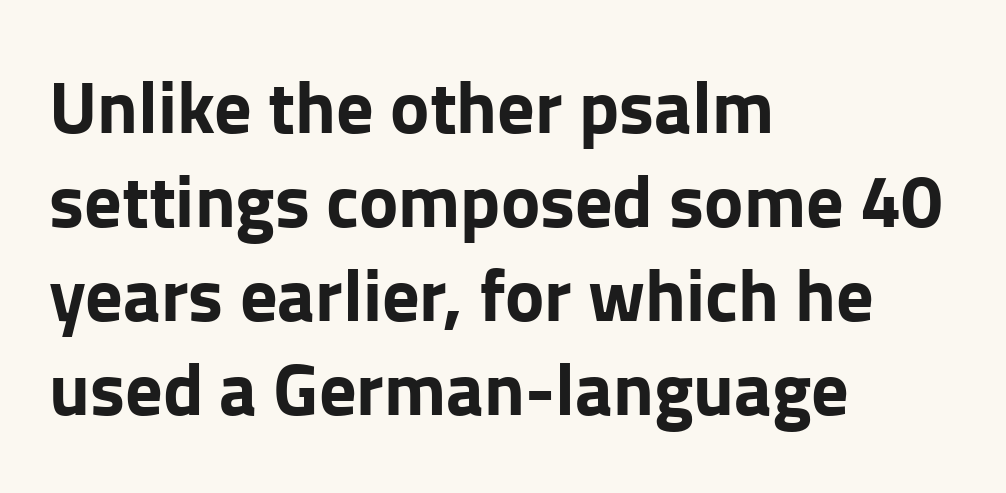
The image shows 74 px bold sans-serif type, upright; set left-aligned, normal line spacing (1.27x), normal letter spacing, not underlined; low stroke contrast and a medium x-height.
